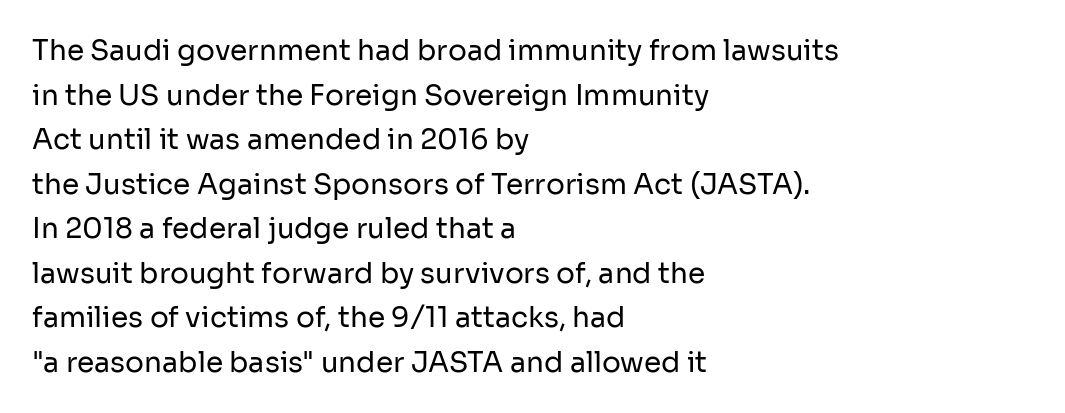
Reading down the column, the eye jumps a familiar distance to each next line. The setting favours the left margin, as ordinary paragraphs usually do. No italicization has been applied; the sample stays upright. Underlining? Definitely not there.
